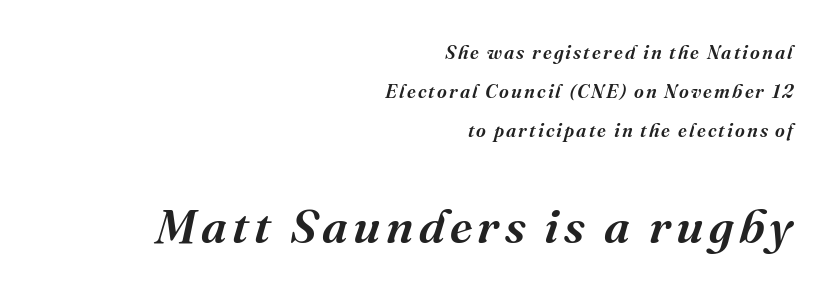
The image shows 48 px semibold serif type, italic (leaning right); set right-aligned, loose line spacing (2.06x), not underlined; the second (bottom) block is 2.53x larger; medium stroke contrast and a medium x-height.
